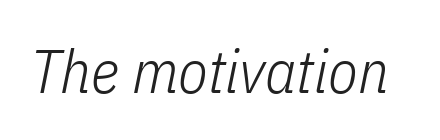
Check the space under the baseline: it is left empty. Observe the lean: these are italic letterforms. Unbolded letterforms with no extra heft. Think of a printed novel: that variable character pitch is what you see here.
